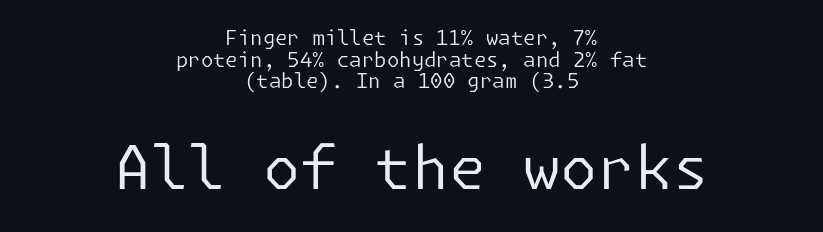
This rendering leaves character spacing at its baseline value. The paragraph has two soft edges and a firm central axis. Vertical stems look standard width or narrower in stroke. Upright lettering throughout. You could barely slide anything between these rows.
